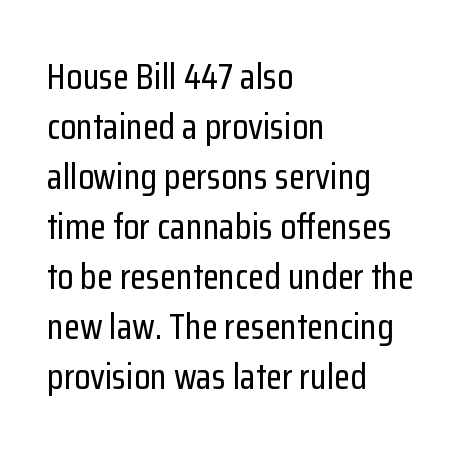
Does extra space separate the letters? No, they use regular spacing. A student would call this left alignment; a typographer would say flush left, rag right. This is roman type, the default non-slanted kind. The lines sit at an ordinary, default distance from one another.
